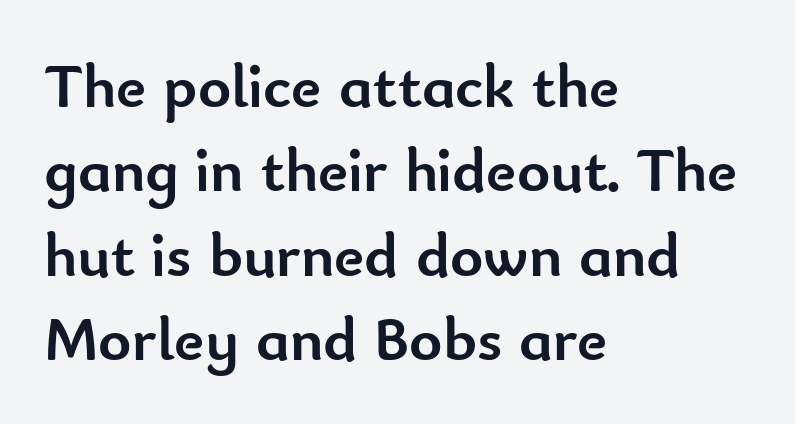
The image shows 63 px semibold sans-serif type, upright; set left-aligned, normal line spacing (1.34x), normal letter spacing, not underlined; low stroke contrast and a small x-height.
